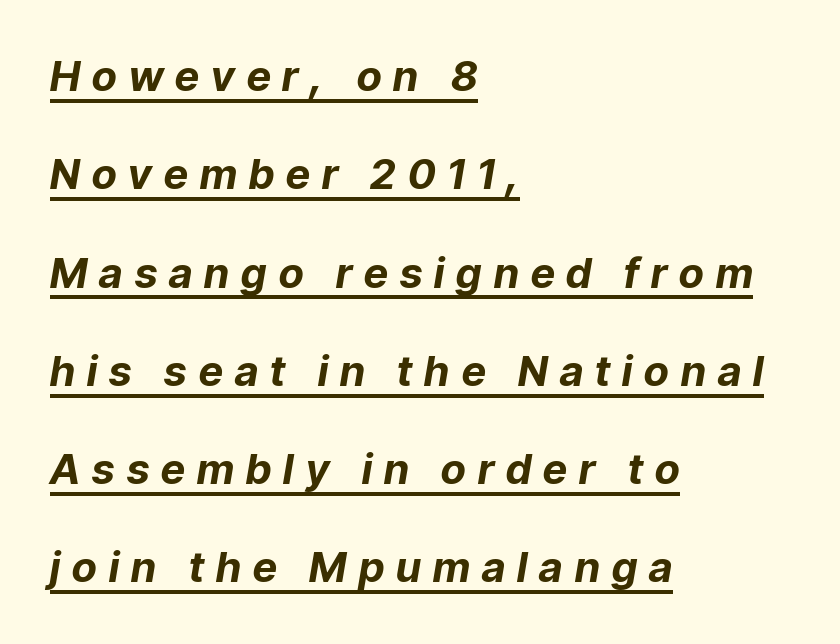
This is heavy type, rendered in bold. These lines stack with their left ends in a neat column. Beneath each row of characters lies a ruled line. This sample has the flowing, uneven cadence of proportional lettering. The rendering inserts visible extra space after every character.
